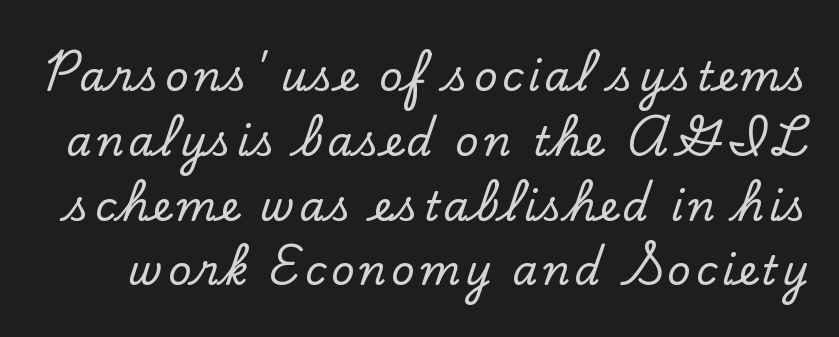
{"serif": "yes", "width": "normal", "stroke_contrast": "low", "x_height": "small", "monospaced": "no", "underline": "no", "line_spacing": "normal", "line_spacing_ratio": 1.58, "glyph_px": 41}
